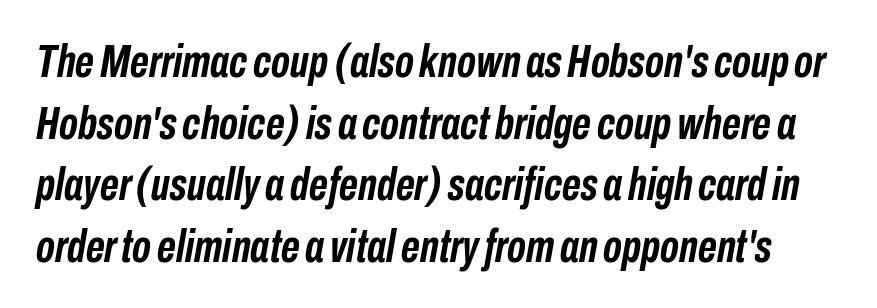
Q: Is the text bold? A: Yes.
Q: Is the text italic (slanted)? A: Yes, it leans right by about 10 degrees.
Q: Is the text underlined? A: No.
Q: Is the spacing between letters normal or unusually wide? A: Normal.
Q: Is the spacing between lines tight, normal or loose? A: Normal.
Q: Width (condensed, normal, or wide)? A: Condensed.
Q: Stroke contrast? A: Low.
Q: x-height? A: Medium.
Q: Monospaced? A: No.
